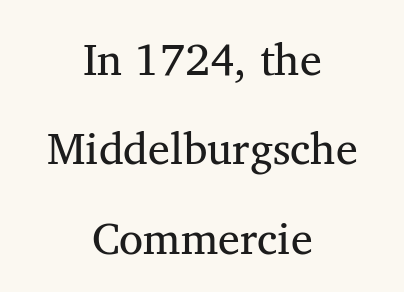
{"serif": "yes", "italic": "no", "bold": "no", "weight": "regular", "width": "normal", "stroke_contrast": "medium", "x_height": "medium", "monospaced": "no", "underline": "no", "align": "center", "line_spacing": "loose", "line_spacing_ratio": 2.03, "letter_spacing": "normal", "letter_spacing_em": 0.0, "glyph_px": 44}
